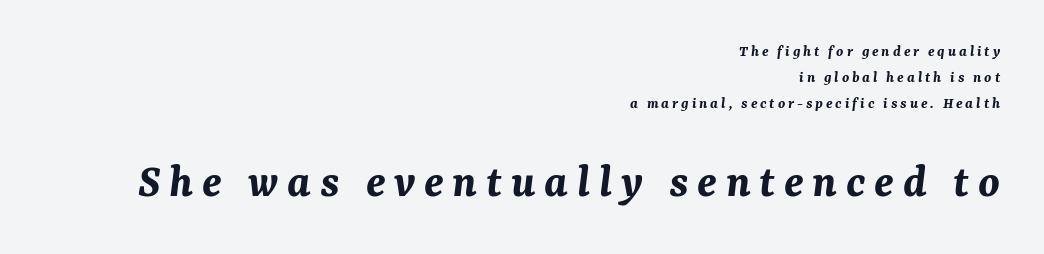
The rendering uses a moderate line-height, typical for paragraphs. You could not count columns in this text — the font is proportionally spaced. Character size in the trailing block exceeds that of the leading block. The gap between lines stays unmarked. The rendering applies a slant to the glyphs. Layout note: lines flush right.
